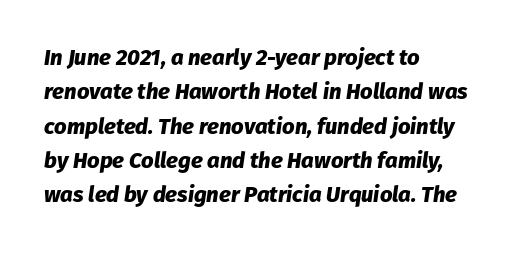
The image shows 22 px bold type, italic (leaning right); set left-aligned, normal line spacing (1.56x), normal letter spacing, not underlined.
